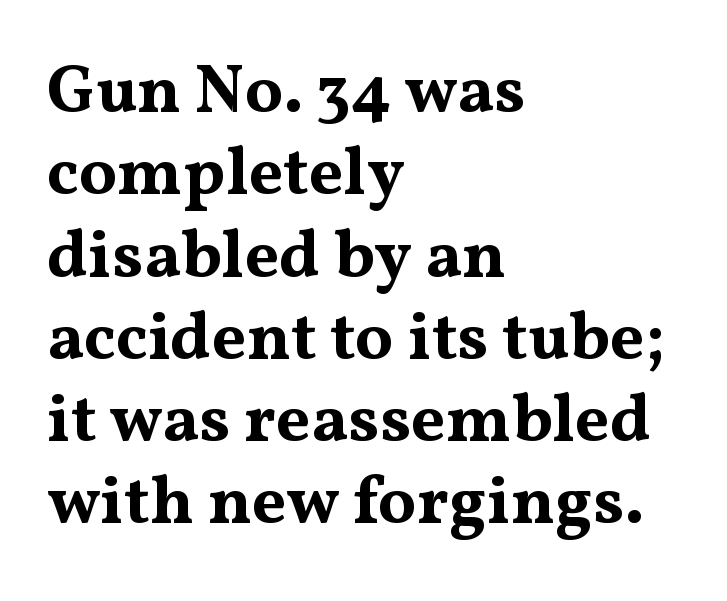
Q: Is the text bold? A: Yes.
Q: Is the text italic (slanted)? A: No, it is upright.
Q: Is the typeface a serif or a sans-serif typeface? A: Serif.
Q: Is the text underlined? A: No.
Q: How is the paragraph aligned? A: Left-aligned.
Q: Is the spacing between letters normal or unusually wide? A: Normal.
Q: Width (condensed, normal, or wide)? A: Wide.
Q: Stroke contrast? A: Medium.
Q: x-height? A: Medium.
Q: Monospaced? A: No.
